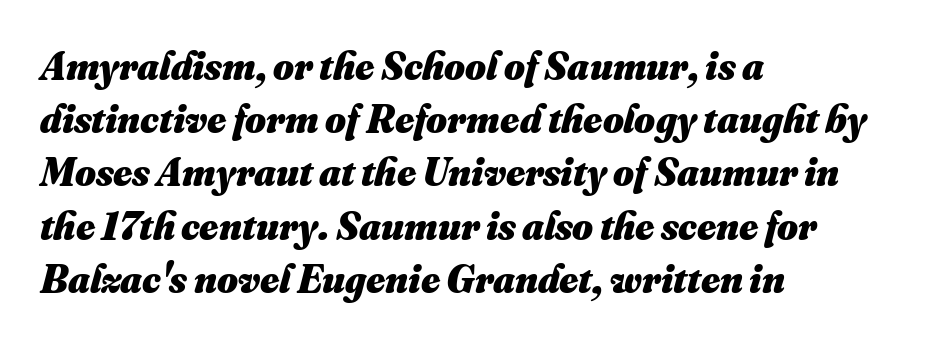
Q: Is the text bold? A: Yes.
Q: Is the text underlined? A: No.
Q: How is the paragraph aligned? A: Left-aligned.
Q: Is the spacing between letters normal or unusually wide? A: Normal.
Q: Is the spacing between lines tight, normal or loose? A: Normal.
Q: Width (condensed, normal, or wide)? A: Normal.
Q: Stroke contrast? A: Medium.
Q: x-height? A: Small.
Q: Monospaced? A: No.
